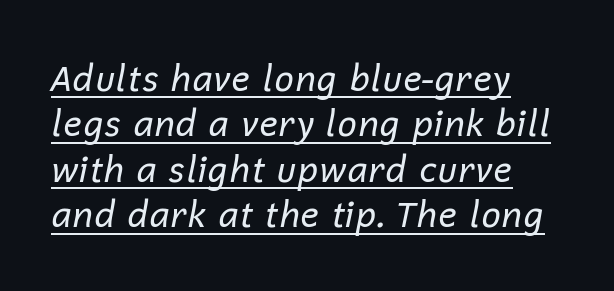
The glyphs look as if they've been sheared to an angle. Descenders here cross a horizontal rule under the line. Caption: multi-line text, flush left, ragged right. You could not count columns in this text — the font is proportionally spaced. Is this a heavy cut? Hardly; it is regular or lighter. Vertically, the passage feels balanced, rows spaced as you'd expect.
